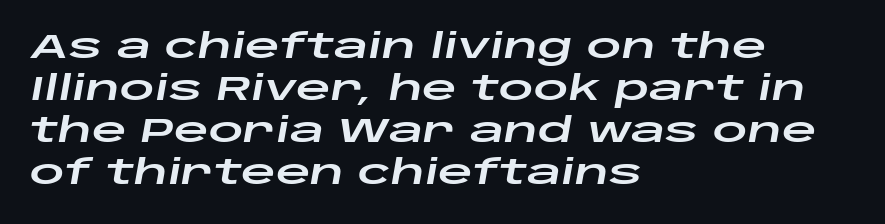
Q: Is the text italic (slanted)? A: Yes, it leans right by about 10 degrees.
Q: Is the text underlined? A: No.
Q: How is the paragraph aligned? A: Left-aligned.
Q: Is the spacing between letters normal or unusually wide? A: Normal.
Q: Width (condensed, normal, or wide)? A: Wide.
Q: Stroke contrast? A: Low.
Q: x-height? A: Large.
Q: Monospaced? A: No.
